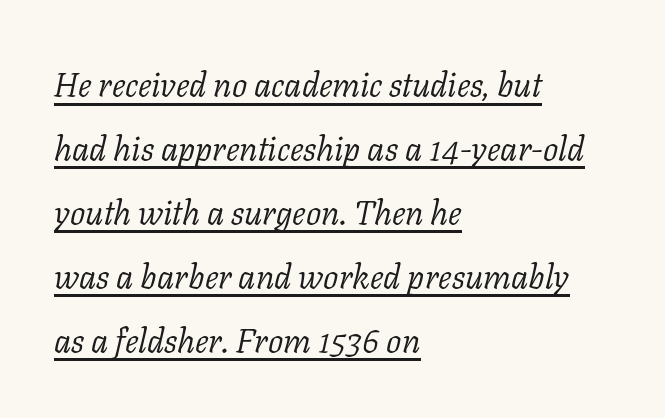
Bold? No — there's no thickening of the strokes. The text block is weighted toward the left margin, trailing off unevenly rightward. If you drew a line through each stem, it would be angled. Underline: present. You could not count columns in this text — the font is proportionally spaced.
